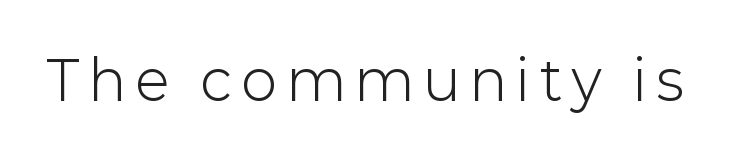
Posture: straight, roman, zero tilt. This sample has the flowing, uneven cadence of proportional lettering. A clean baseline with only descenders dipping below it. The weight would be labelled regular, book, light, or lighter still. The letters carry no serifs — their stems end cleanly without finishing strokes.
